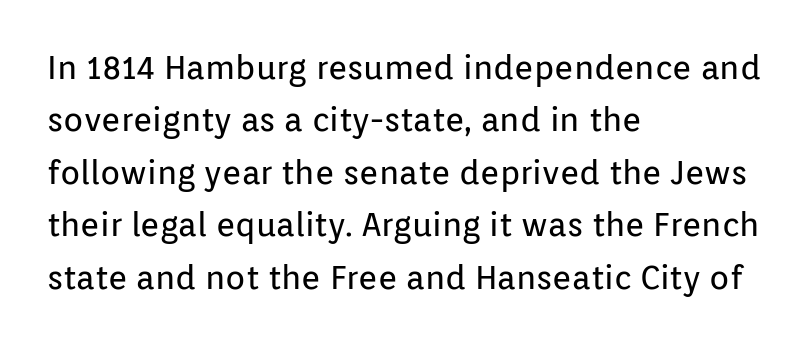
{"serif": "no", "italic": "no", "bold": "no", "weight": "regular", "width": "normal", "stroke_contrast": "low", "x_height": "medium", "monospaced": "no", "underline": "no", "align": "left", "line_spacing": "normal", "line_spacing_ratio": 1.59, "letter_spacing": "normal", "letter_spacing_em": 0.0, "glyph_px": 33}
